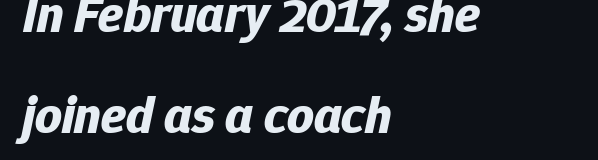
Weight: bold. Whoever set this chose breathing room over compactness in the vertical rhythm. Casual observation: everything's shoved over to the left. Character widths vary here, with narrow letters taking less room than wide ones. There's an unmistakable incline to the writing here. The area under the type is left untouched.
